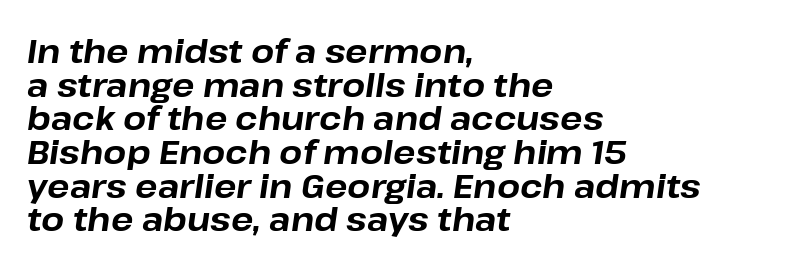
Just letters on the line, the space beneath them empty. Weight check: bold — yes, fully. Summary of vertical rhythm: compact, with narrow interline spacing. Note the varied advance widths — an 'i' is clearly narrower than an 'm'. The letterforms sit shoulder to shoulder at normal distance.
